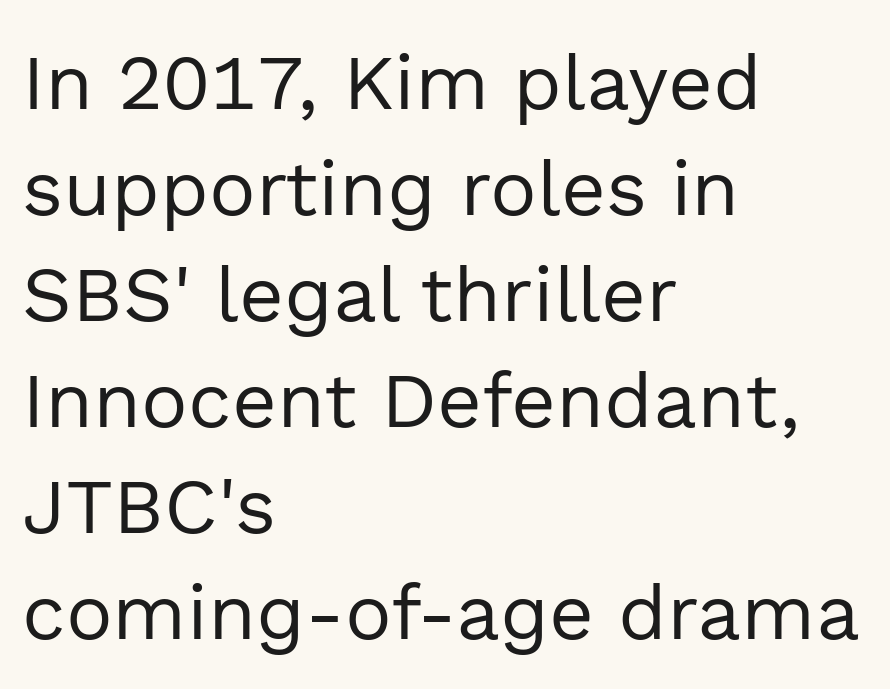
{"serif": "no", "italic": "no", "bold": "no", "weight": "regular", "width": "normal", "x_height": "medium", "monospaced": "no", "underline": "no", "align": "left", "line_spacing": "normal", "line_spacing_ratio": 1.36, "letter_spacing": "normal", "letter_spacing_em": 0.0, "glyph_px": 78}
